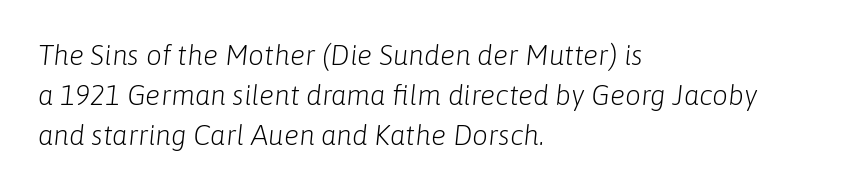
{"italic": "yes", "lean": "right", "slant_degrees": 6, "bold": "no", "weight": "light", "width": "normal", "stroke_contrast": "low", "x_height": "medium", "monospaced": "no", "underline": "no", "align": "left", "line_spacing": "normal", "line_spacing_ratio": 1.43, "letter_spacing": "normal", "letter_spacing_em": 0.0, "glyph_px": 28}
